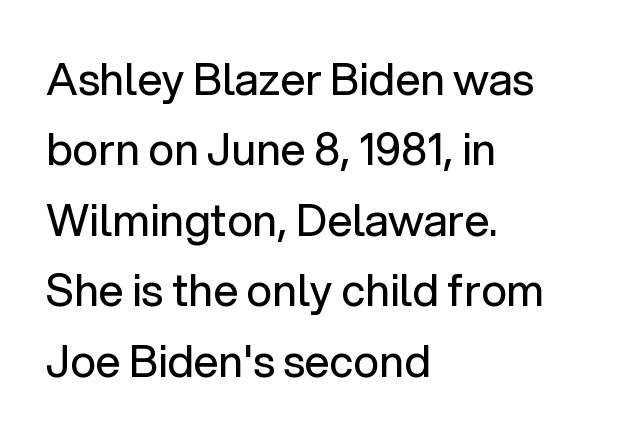
Q: Is the text bold? A: No.
Q: Is the text italic (slanted)? A: No, it is upright.
Q: Is the typeface a serif or a sans-serif typeface? A: Sans-serif.
Q: Is the text underlined? A: No.
Q: How is the paragraph aligned? A: Left-aligned.
Q: Is the spacing between letters normal or unusually wide? A: Normal.
Q: Is the spacing between lines tight, normal or loose? A: Normal.
Q: Width (condensed, normal, or wide)? A: Normal.
Q: Stroke contrast? A: Low.
Q: x-height? A: Medium.
Q: Monospaced? A: No.
